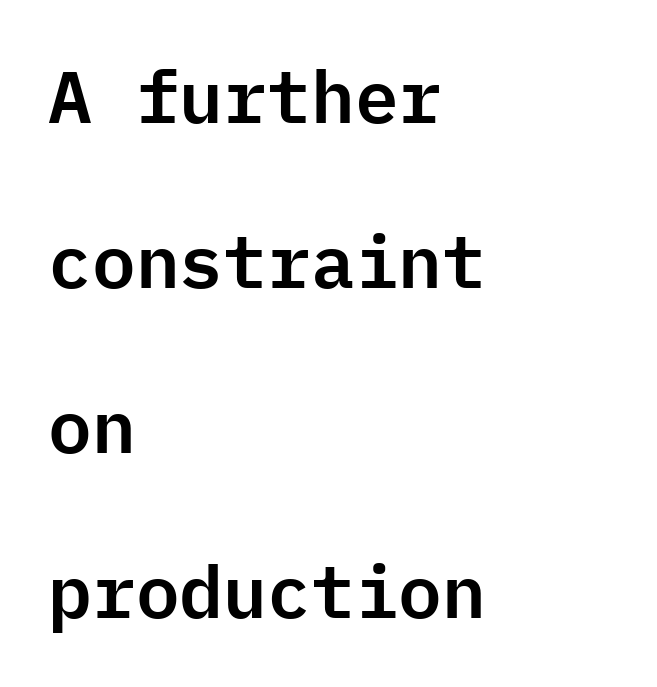
{"serif": "no", "italic": "no", "width": "normal", "stroke_contrast": "low", "x_height": "medium", "monospaced": "yes", "underline": "no", "align": "left", "line_spacing": "loose", "line_spacing_ratio": 2.26, "letter_spacing": "normal", "letter_spacing_em": 0.0, "glyph_px": 73}
